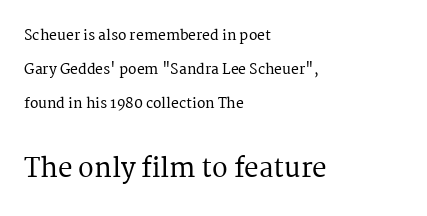
{"italic": "no", "underline": "no", "align": "left", "line_spacing": "loose", "line_spacing_ratio": 2.43, "letter_spacing": "normal", "letter_spacing_em": 0.0, "larger_block": "second", "size_ratio": 1.86, "glyph_px": 26}
